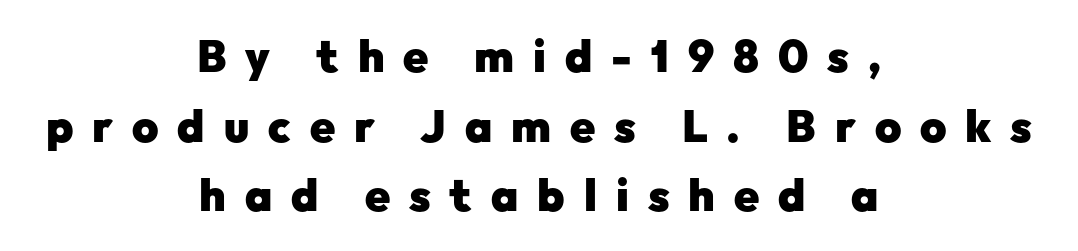
The image shows 45 px heavy sans-serif type, upright; set centered, normal line spacing (1.55x), unusually wide letter spacing (+0.42 em), not underlined; low stroke contrast and a medium x-height.
